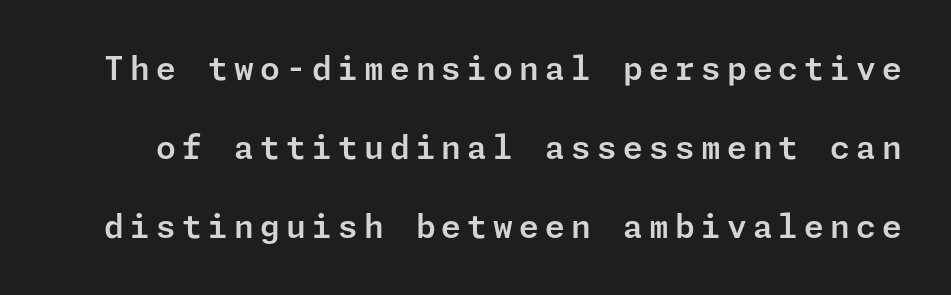
The zone under the glyphs is completely vacant. When letters stand straight like this, we call the style roman or upright. Reading down the column, the eye jumps a long way to each next line. The glyphs in this specimen are sans serif.
